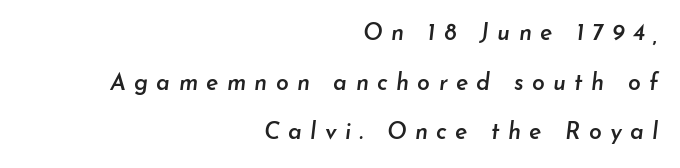
The image shows 23 px text type, italic (leaning right); set right-aligned, loose line spacing (2.16x), unusually wide letter spacing (+0.36 em), not underlined.
